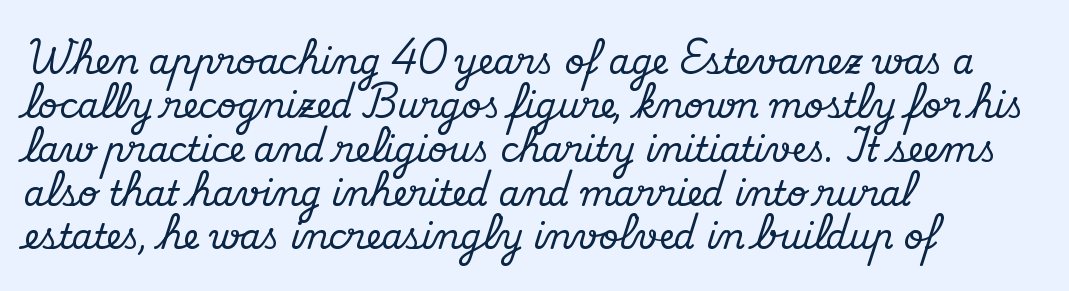
The image shows 34 px serif type; set left-aligned, normal line spacing (1.29x), normal letter spacing, not underlined; medium stroke contrast and a small x-height.
